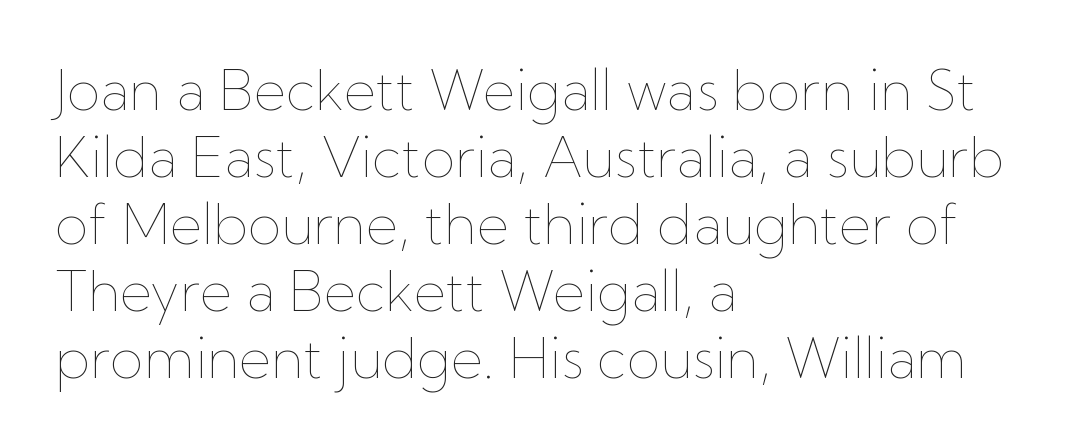
{"italic": "no", "bold": "no", "weight": "thin", "width": "normal", "stroke_contrast": "low", "x_height": "medium", "monospaced": "no", "underline": "no", "align": "left", "line_spacing_ratio": 1.22, "letter_spacing": "normal", "letter_spacing_em": 0.0, "glyph_px": 55}
